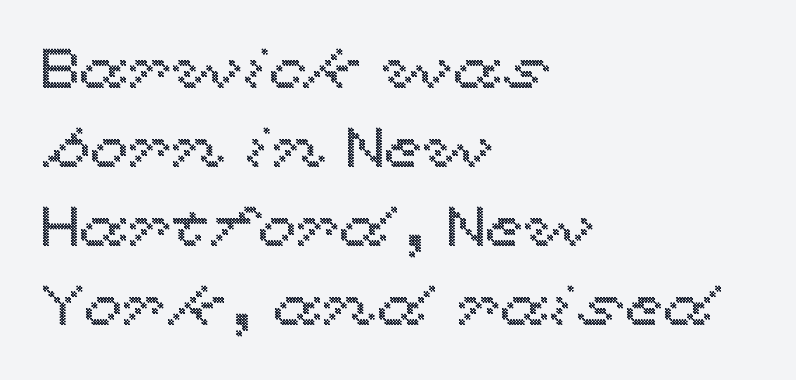
The image shows 56 px wide type; set left-aligned, normal line spacing (1.41x), normal letter spacing, not underlined; a medium x-height.
